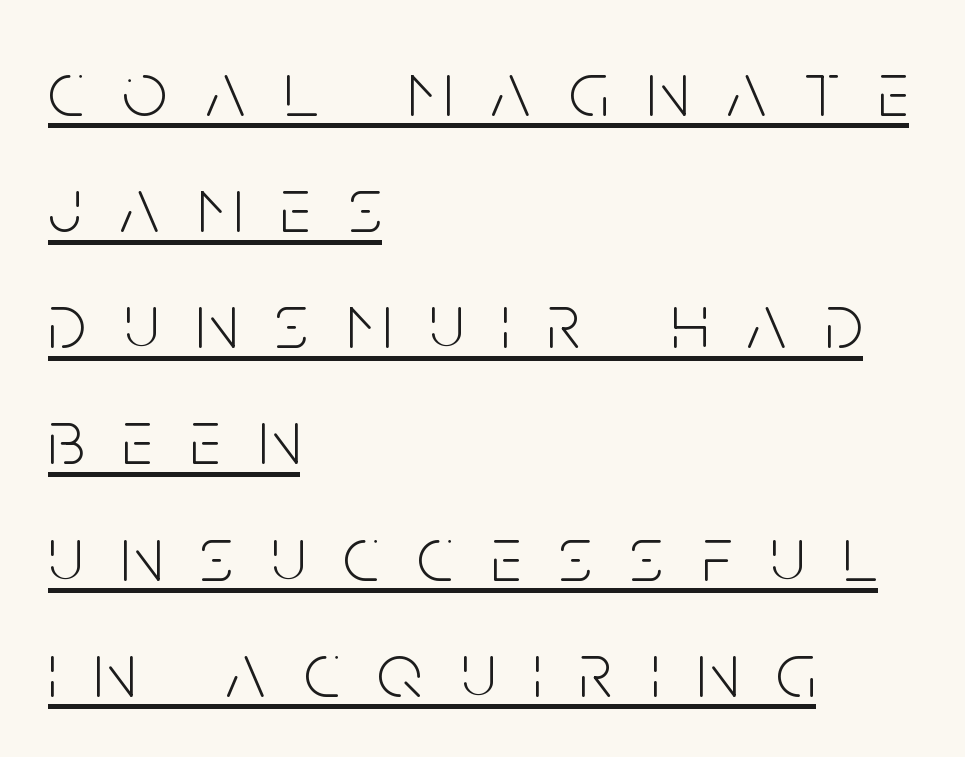
{"serif": "no", "italic": "no", "bold": "no", "weight": "light", "width": "condensed", "stroke_contrast": "low", "x_height": "large", "monospaced": "no", "underline": "yes", "align": "left", "line_spacing": "normal", "line_spacing_ratio": 1.47, "letter_spacing": "wide", "letter_spacing_em": 0.48, "glyph_px": 79}
